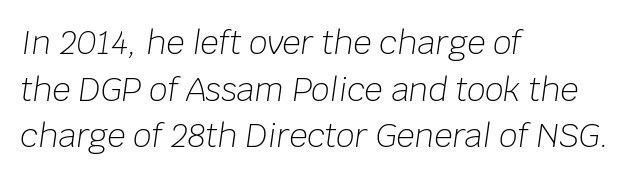
{"italic": "yes", "lean": "right", "slant_degrees": 8, "bold": "no", "weight": "light", "width": "normal", "stroke_contrast": "low", "x_height": "large", "monospaced": "no", "underline": "no", "align": "left", "line_spacing": "normal", "line_spacing_ratio": 1.46, "letter_spacing": "normal", "letter_spacing_em": 0.0, "glyph_px": 32}
